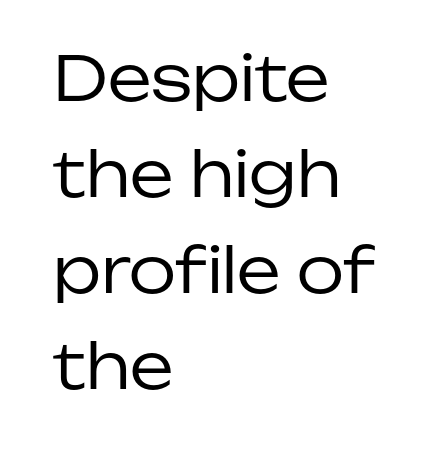
Varying glyph widths throughout — classic text-font behaviour. In terms of letterspacing, this is plain default setting. Every character sits straight up, as roman type does. Stroke terminals: plain, sans-serif. Casual observation: everything's shoved over to the left. Letters rest on an invisible, unmarked baseline.
